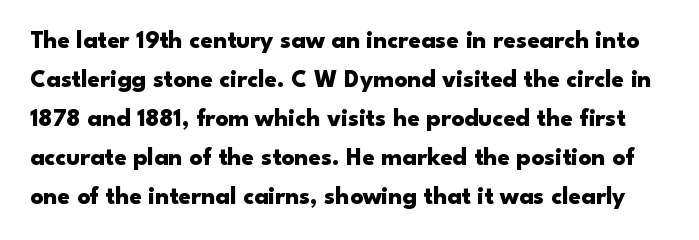
{"italic": "no", "bold": "yes", "underline": "no", "line_spacing": "normal", "line_spacing_ratio": 1.56, "letter_spacing": "normal", "letter_spacing_em": 0.0, "glyph_px": 25}
